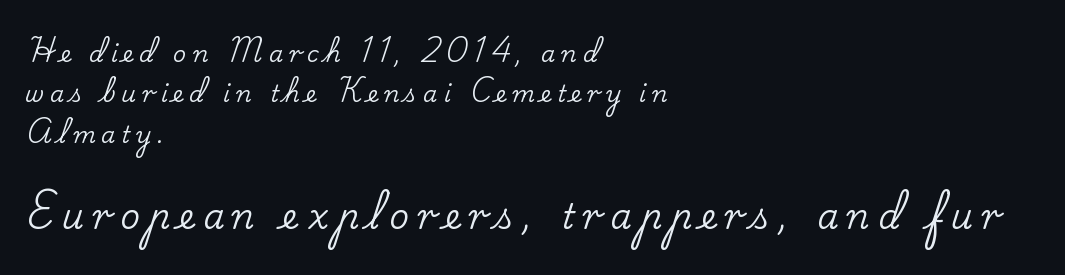
The image shows 34 px serif type; set left-aligned, line spacing 1.76x, unusually wide letter spacing (+0.25 em), not underlined; the second (bottom) block is 1.48x larger; low stroke contrast and a small x-height.
